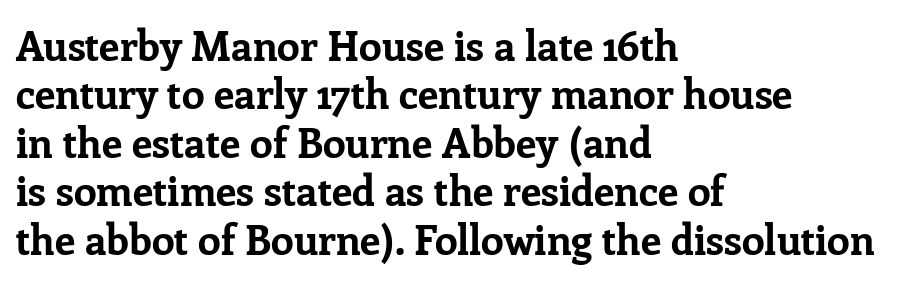
The image shows 41 px bold serif type, upright; set left-aligned, line spacing 1.18x, normal letter spacing, not underlined; low stroke contrast and a medium x-height.
